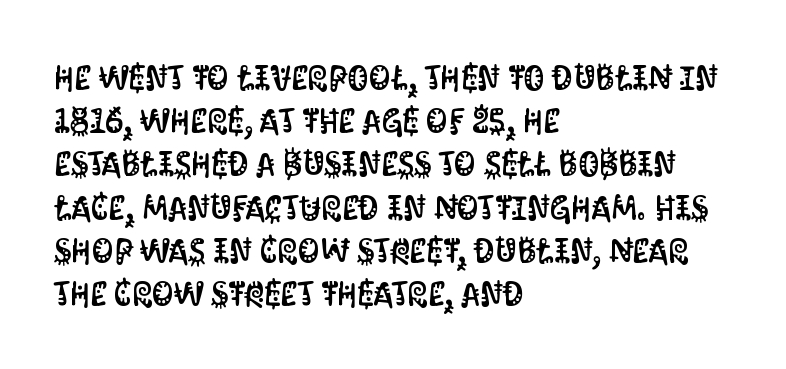
{"serif": "no", "italic": "no", "width": "condensed", "stroke_contrast": "medium", "x_height": "large", "monospaced": "no", "underline": "no", "align": "left", "line_spacing": "normal", "line_spacing_ratio": 1.27, "letter_spacing": "normal", "letter_spacing_em": 0.0, "glyph_px": 34}
